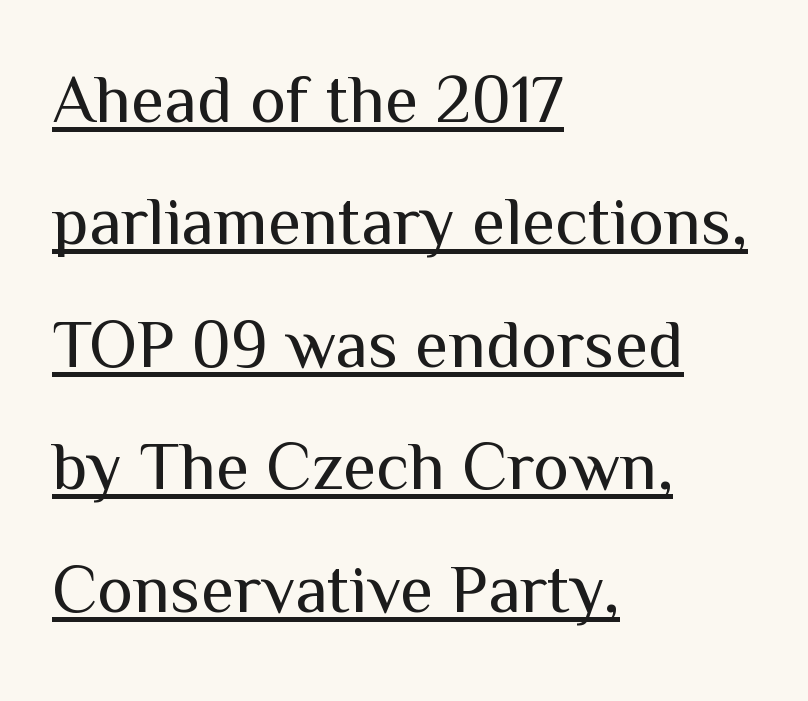
Q: Is the text bold? A: No.
Q: Is the text italic (slanted)? A: No, it is upright.
Q: Is the typeface a serif or a sans-serif typeface? A: Sans-serif.
Q: Is the text underlined? A: Yes.
Q: How is the paragraph aligned? A: Left-aligned.
Q: Is the spacing between letters normal or unusually wide? A: Normal.
Q: Width (condensed, normal, or wide)? A: Normal.
Q: Stroke contrast? A: Medium.
Q: x-height? A: Medium.
Q: Monospaced? A: No.
